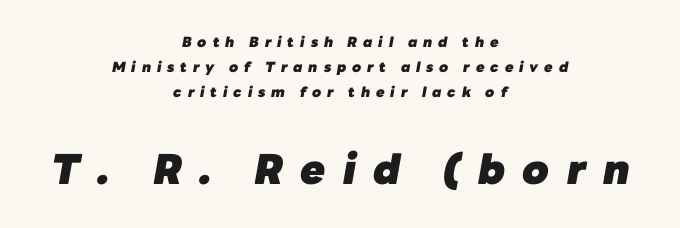
Inter-character spacing is expanded well beyond the font's built-in metrics. Compared with ordinary roman type, these characters are visibly tilted. Both edges are ragged and mirror each other, which tells us the setting is centered. The area under the type is left untouched. Scale increases going downward across the two blocks. The sample has been set heavy, in full bold.
